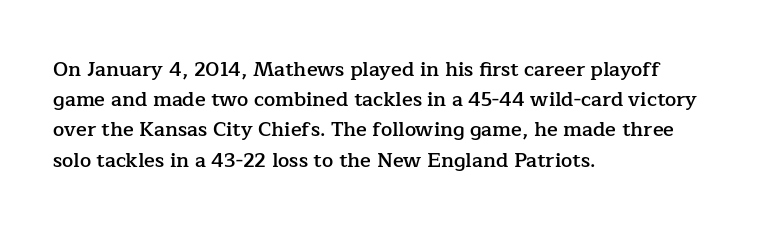
The image shows 20 px text type, upright; set left-aligned, normal line spacing (1.51x), normal letter spacing, not underlined.
